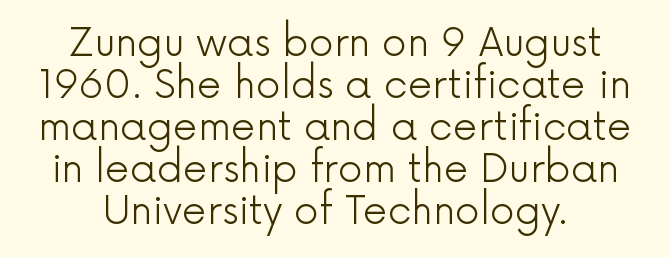
The letters stand straight up with perfectly vertical stems. Decoration check: the copy has no underline. These lines huddle together more closely than default settings would place them. Observe the ordinary spacing: letters are neighbours, not strangers.
